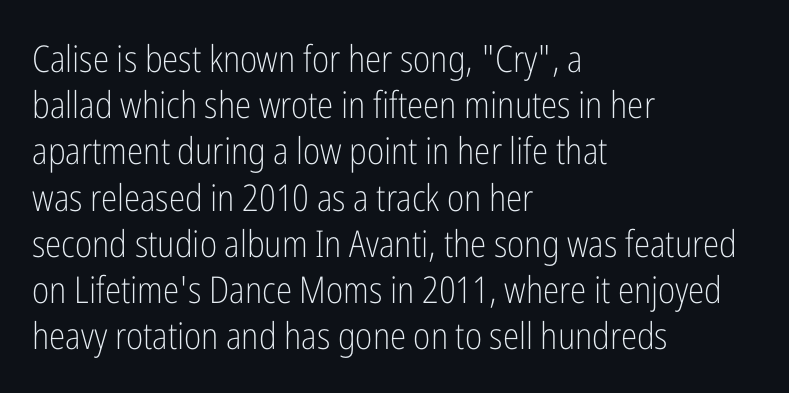
This rendering leaves character spacing at its baseline value. Is there any slant? The stems are plumb. Are there feet on the stems? There aren't — it's a sans. Compared with a typical body face, this is equally light or lighter still.
